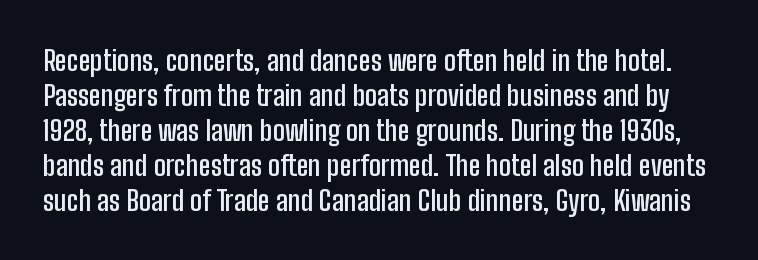
{"serif": "no", "italic": "no", "bold": "semi", "weight": "semibold", "width": "condensed", "stroke_contrast": "low", "x_height": "medium", "monospaced": "no", "underline": "no", "line_spacing": "normal", "line_spacing_ratio": 1.25, "letter_spacing": "normal", "letter_spacing_em": 0.0, "glyph_px": 28}
